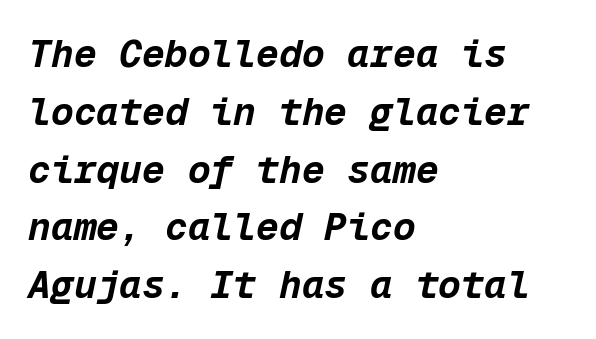
Q: Is the text bold? A: Yes.
Q: Is the text italic (slanted)? A: Yes, it leans right by about 12 degrees.
Q: Is the text underlined? A: No.
Q: How is the paragraph aligned? A: Left-aligned.
Q: Is the spacing between letters normal or unusually wide? A: Normal.
Q: Is the spacing between lines tight, normal or loose? A: Normal.
Q: Width (condensed, normal, or wide)? A: Normal.
Q: Stroke contrast? A: Low.
Q: x-height? A: Medium.
Q: Monospaced? A: Yes.
